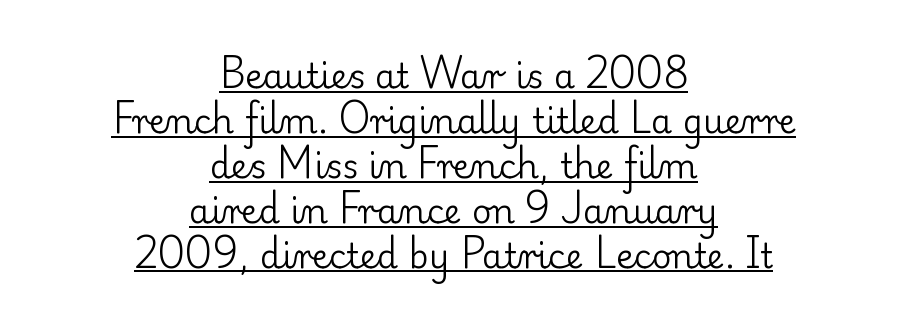
The designer left line spacing at the default. The strokes carry an ordinary text weight at most. The line texture is even and compact thanks to regular tracking. A typographer would call this underscored text.
